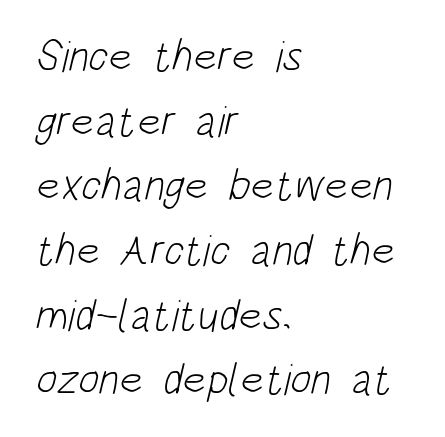
{"serif": "no", "bold": "no", "weight": "light", "width": "condensed", "stroke_contrast": "low", "x_height": "large", "monospaced": "no", "underline": "no", "align": "left", "line_spacing": "normal", "line_spacing_ratio": 1.47, "letter_spacing": "normal", "letter_spacing_em": 0.0, "glyph_px": 44}
